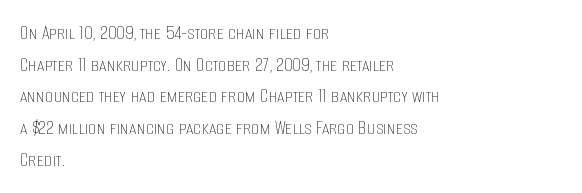
Style check: upright. Leftover space on each line is placed entirely after the last word. The rows are spaced the way most documents space them. The font is comparable to plain body text, perhaps lighter. Honestly, there is no underline to notice here at all. Nobody touched the tracking dial on this one.
